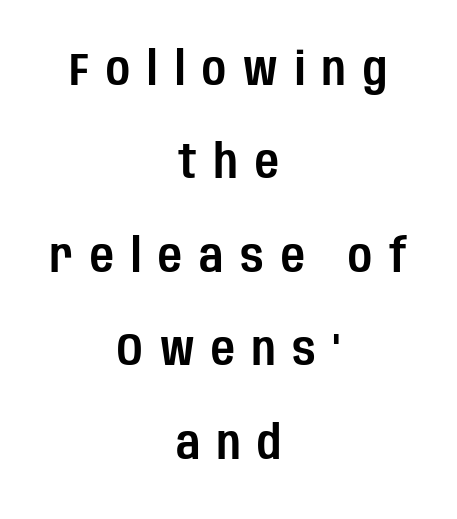
Q: Is the text italic (slanted)? A: No, it is upright.
Q: Is the typeface a serif or a sans-serif typeface? A: Sans-serif.
Q: Is the text underlined? A: No.
Q: How is the paragraph aligned? A: Centered.
Q: Is the spacing between letters normal or unusually wide? A: Unusually wide.
Q: Is the spacing between lines tight, normal or loose? A: Loose.
Q: Width (condensed, normal, or wide)? A: Condensed.
Q: Stroke contrast? A: Low.
Q: x-height? A: Large.
Q: Monospaced? A: No.
